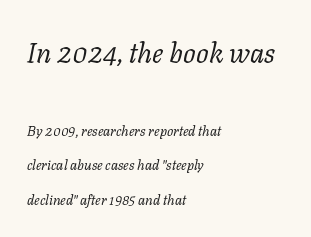
Q: Is the text bold? A: No.
Q: Is the text italic (slanted)? A: Yes, it leans right by about 11 degrees.
Q: Is the typeface a serif or a sans-serif typeface? A: Serif.
Q: Is the text underlined? A: No.
Q: How is the paragraph aligned? A: Left-aligned.
Q: Is the spacing between letters normal or unusually wide? A: Normal.
Q: Is the spacing between lines tight, normal or loose? A: Loose.
Q: Which block of text is set in a larger size, the first (top) or the second (bottom)? A: The first (top) one.
Q: Width (condensed, normal, or wide)? A: Normal.
Q: Stroke contrast? A: Low.
Q: x-height? A: Medium.
Q: Monospaced? A: No.
